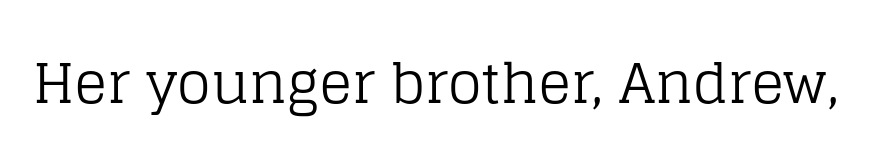
The image shows 55 px regular-weight serif type, upright; set normal letter spacing, not underlined; low stroke contrast and a large x-height.
